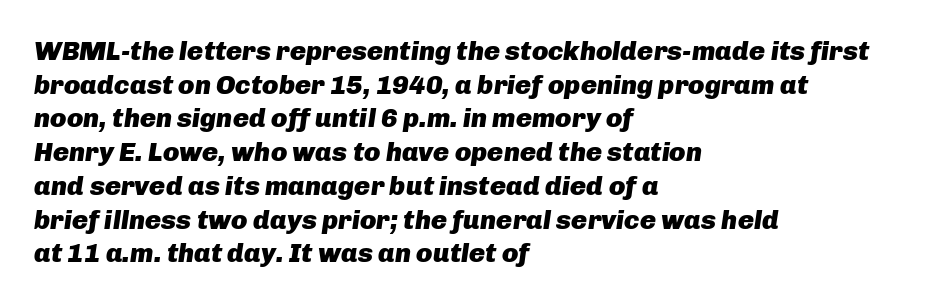
Caption: multi-line text, flush left, ragged right. The glyphs look as if they've been sheared to an angle. Every letter is thick-stroked: bold, no question. The passage shown has conventional tracking throughout. Quick note: interline space is typical. A bare baseline throughout the passage.
